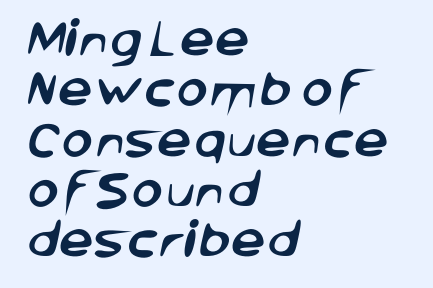
The passage shown is typeset with a sans-serif family. Proportional: the letters do not fall into vertical columns. Tracking here is standard; glyphs follow each other at the usual distance. The setting favours the left margin, as ordinary paragraphs usually do. Normally led — the rows are evenly, conventionally spaced. Descenders hang freely into open space.
